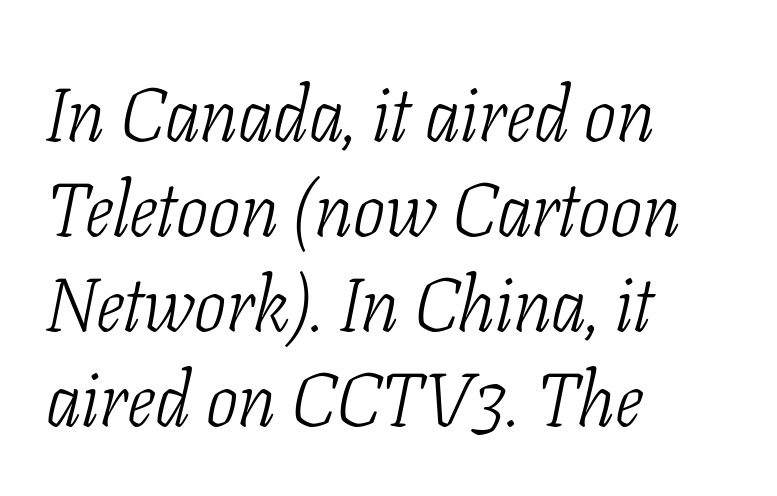
A normal amount of white space separates one row of letters from the next. The typesetting does not lean heavy: it is not bold. The font family rendered here belongs to the serif group. Decoration check: the copy has no underline. Default kerning and tracking; the words read as compact shapes. A typesetter would mark this as italic.
